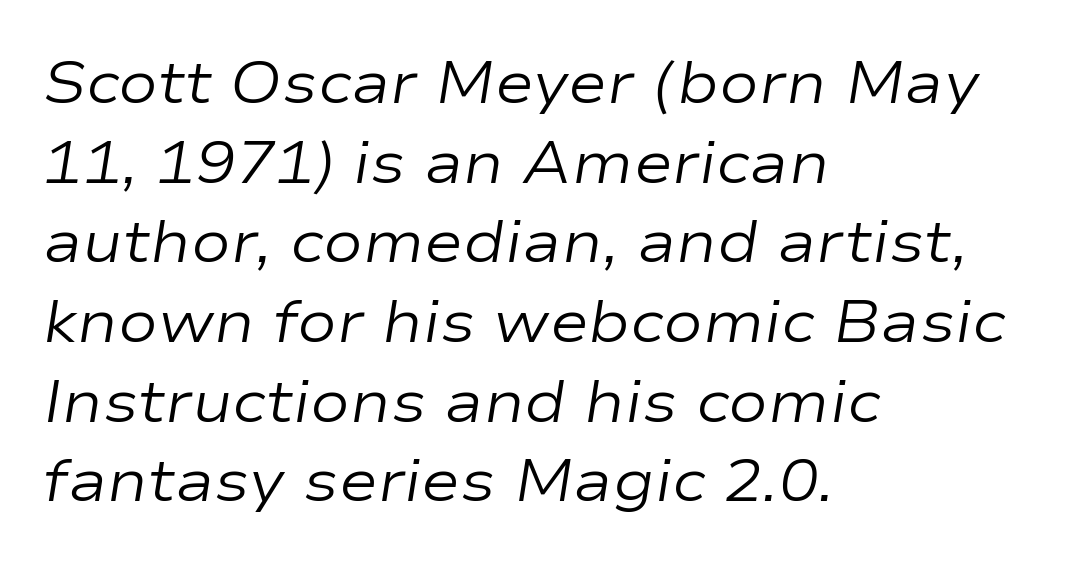
This is oblique type, the kind used for emphasis or titles. Compared with typical paragraphs, the rows here are spaced about the same. Glyph-to-glyph distance matches everyday printed text. These lines are rendered in a variable-pitch font. Anything drawn beneath the words? Only blank space. Every row of glyphs begins at an identical x-position on the left.
